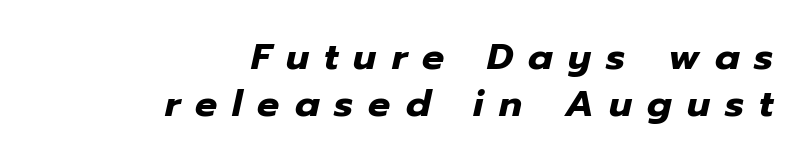
Descender tails drop into unmarked territory. Evenly set lines give the paragraph a standard silhouette. Tall strokes in this sample are angled rather than plumb. Casual observation: everything's shoved over to the right. Strong, thick strokes mark this as bold type.
